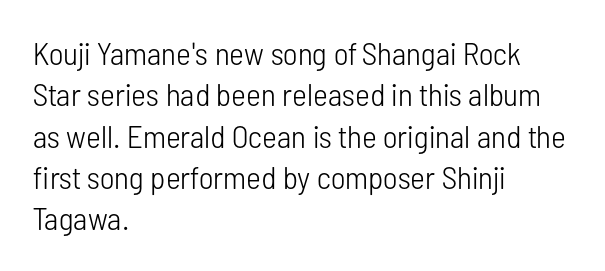
Designer's note — italics off, roman on. Clear beneath every line of the passage. You could not count columns in this text — the font is proportionally spaced. Letter spacing: default. The text block is weighted toward the left margin, trailing off unevenly rightward.
